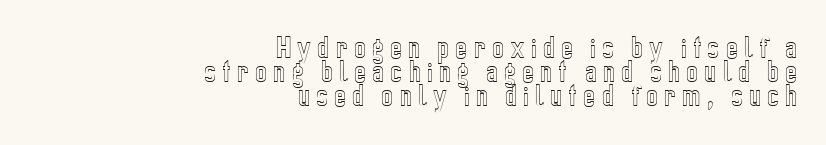
The image shows 25 px text type, upright; set right-aligned, tight line spacing (0.96x), unusually wide letter spacing (+0.25 em), not underlined.
